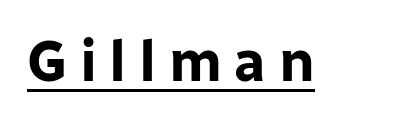
These lines were composed using upright roman letters. The letters are spread apart with noticeably loose tracking. Here the designer chose a conventional face with non-uniform glyph widths. The characters look thick and weighty, a clear bold.
